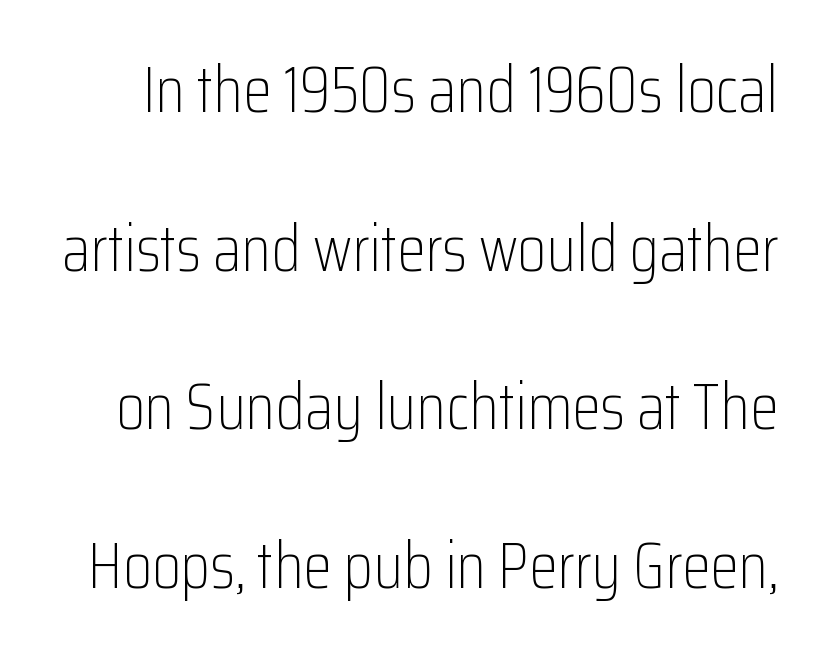
Q: Is the text bold? A: No.
Q: Is the text italic (slanted)? A: No, it is upright.
Q: Is the typeface a serif or a sans-serif typeface? A: Sans-serif.
Q: Is the text underlined? A: No.
Q: Is the spacing between letters normal or unusually wide? A: Normal.
Q: Is the spacing between lines tight, normal or loose? A: Loose.
Q: Width (condensed, normal, or wide)? A: Condensed.
Q: Stroke contrast? A: Low.
Q: x-height? A: Medium.
Q: Monospaced? A: No.
